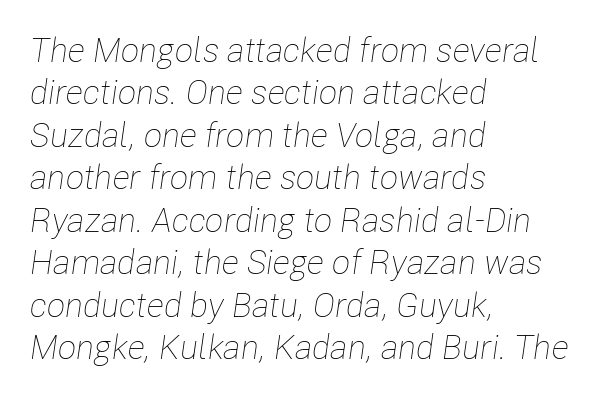
Is there much room between lines? A standard amount, neither cramped nor airy. Compared with typical body copy, the letter spacing here is the same. The passage shown is not bold in any degree. Unmarked baselines from the first word to the last. Varying glyph widths throughout — classic text-font behaviour.
